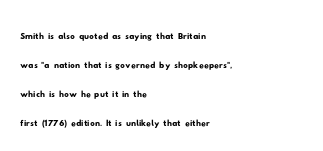
Q: Is the text underlined? A: No.
Q: How is the paragraph aligned? A: Left-aligned.
Q: Is the spacing between letters normal or unusually wide? A: Normal.
Q: Is the spacing between lines tight, normal or loose? A: Normal.
